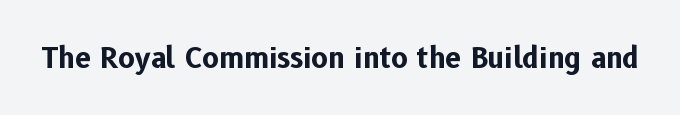
{"serif": "no", "italic": "no", "bold": "yes", "weight": "bold", "width": "normal", "stroke_contrast": "low", "x_height": "medium", "monospaced": "no", "underline": "no", "letter_spacing": "normal", "letter_spacing_em": 0.0, "glyph_px": 28}
